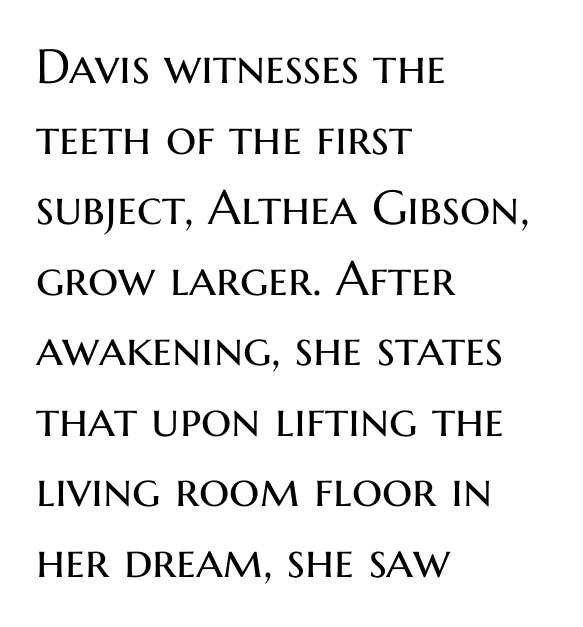
{"serif": "no", "italic": "no", "bold": "no", "weight": "regular", "width": "normal", "stroke_contrast": "medium", "x_height": "medium", "monospaced": "no", "underline": "no", "align": "left", "line_spacing": "normal", "line_spacing_ratio": 1.47, "letter_spacing": "normal", "letter_spacing_em": 0.0, "glyph_px": 48}
